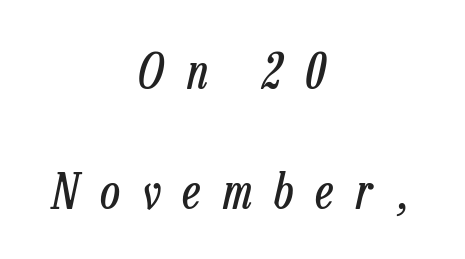
{"italic": "yes", "lean": "right", "slant_degrees": 13, "bold": "no", "weight": "regular", "width": "condensed", "stroke_contrast": "low", "x_height": "medium", "monospaced": "no", "underline": "no", "align": "center", "line_spacing": "loose", "line_spacing_ratio": 2.49, "letter_spacing": "wide", "letter_spacing_em": 0.47, "glyph_px": 48}
